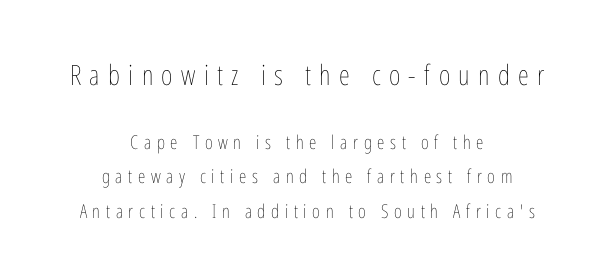
{"italic": "no", "bold": "no", "weight": "thin", "width": "condensed", "stroke_contrast": "low", "x_height": "medium", "monospaced": "no", "underline": "no", "align": "center", "line_spacing_ratio": 1.81, "letter_spacing": "wide", "letter_spacing_em": 0.3, "larger_block": "first", "size_ratio": 1.47, "glyph_px": 28}
